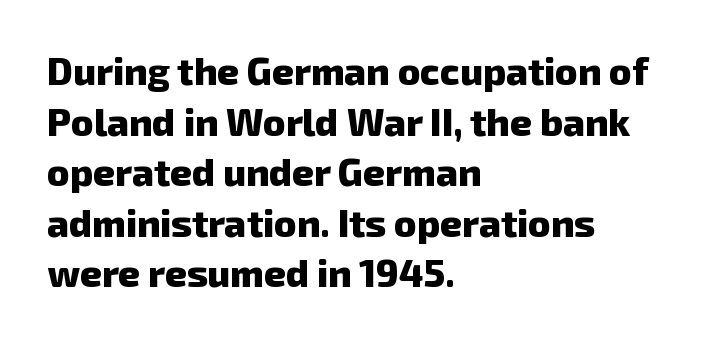
{"serif": "no", "bold": "yes", "weight": "heavy", "width": "normal", "stroke_contrast": "low", "x_height": "medium", "monospaced": "no", "underline": "no", "align": "left", "line_spacing": "normal", "line_spacing_ratio": 1.33, "letter_spacing": "normal", "letter_spacing_em": 0.0, "glyph_px": 38}
